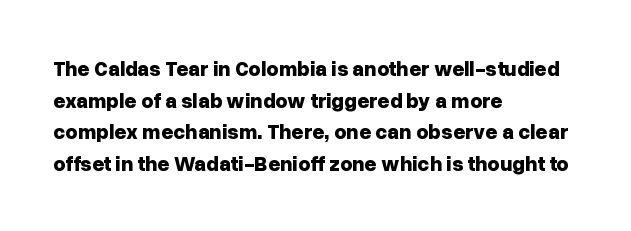
{"italic": "no", "bold": "yes", "underline": "no", "align": "left", "line_spacing": "normal", "line_spacing_ratio": 1.51, "letter_spacing": "normal", "letter_spacing_em": 0.0, "glyph_px": 21}
